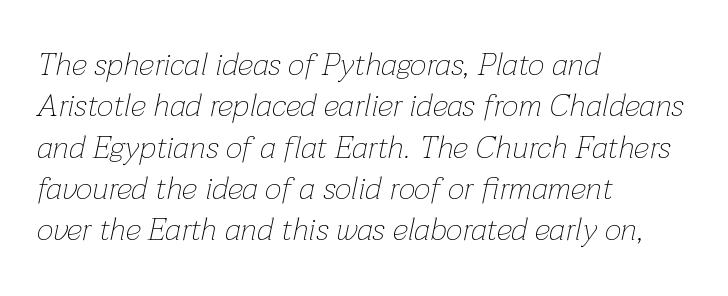
If you measured baseline to baseline, you'd find a middling distance. It's the slanting kind of type. Where is the straight margin? On the left. The horizontal fit of the characters is conventional and even.
